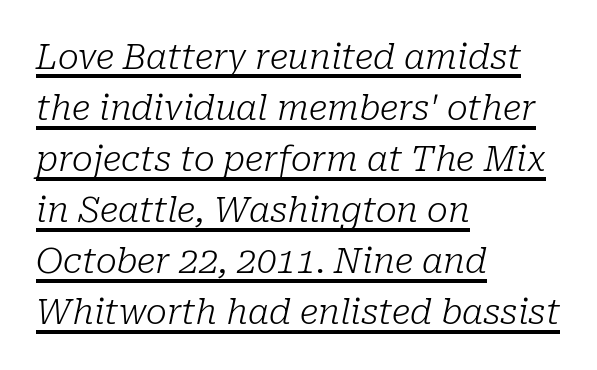
Spacing verdict: proportional, widths tailored to each character. The tracking reads as untouched default to a designer's eye. A rule runs beneath these lines of type. The letters look calm and open, with moderate or lighter stems. One-word summary of the alignment: left.
